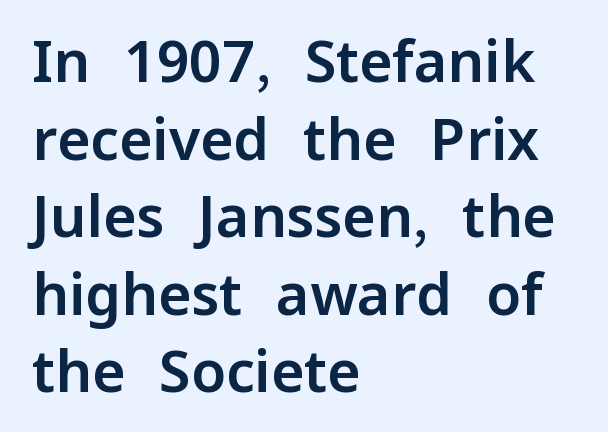
Q: Is the text italic (slanted)? A: No, it is upright.
Q: Is the typeface a serif or a sans-serif typeface? A: Sans-serif.
Q: Is the text underlined? A: No.
Q: How is the paragraph aligned? A: Left-aligned.
Q: Is the spacing between letters normal or unusually wide? A: Normal.
Q: Is the spacing between lines tight, normal or loose? A: Normal.
Q: Width (condensed, normal, or wide)? A: Normal.
Q: Stroke contrast? A: Low.
Q: x-height? A: Medium.
Q: Monospaced? A: No.
